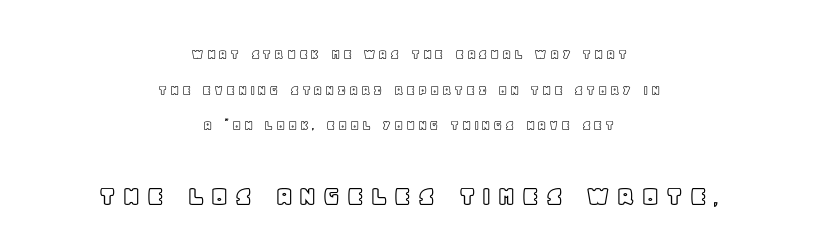
Q: Is the text italic (slanted)? A: No, it is upright.
Q: Is the text underlined? A: No.
Q: How is the paragraph aligned? A: Centered.
Q: Is the spacing between lines tight, normal or loose? A: Loose.
Q: Which block of text is set in a larger size, the first (top) or the second (bottom)? A: The second (bottom) one.
Q: Width (condensed, normal, or wide)? A: Normal.
Q: x-height? A: Large.
Q: Monospaced? A: No.
